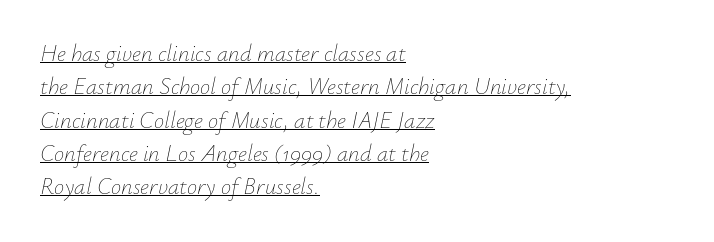
No chunkiness to these letters — they're not bold. Compared with typical paragraphs, the rows here are spaced about the same. The glyphs are accompanied by a horizontal stroke just below them. The type is set solid horizontally, with unmodified tracking.
